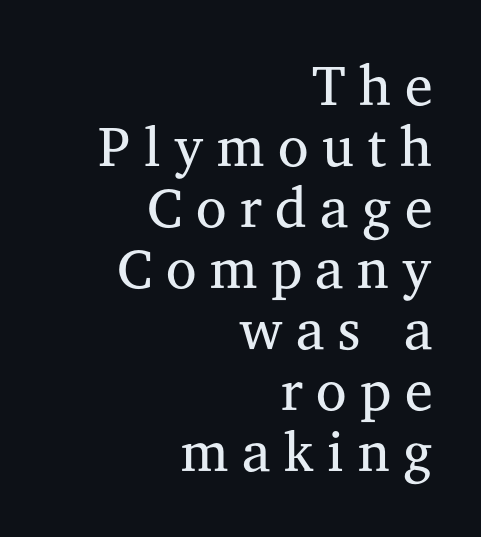
The image shows 56 px regular-weight serif type, upright; set right-aligned, tight line spacing (1.09x), unusually wide letter spacing (+0.24 em), not underlined; medium stroke contrast and a medium x-height.
